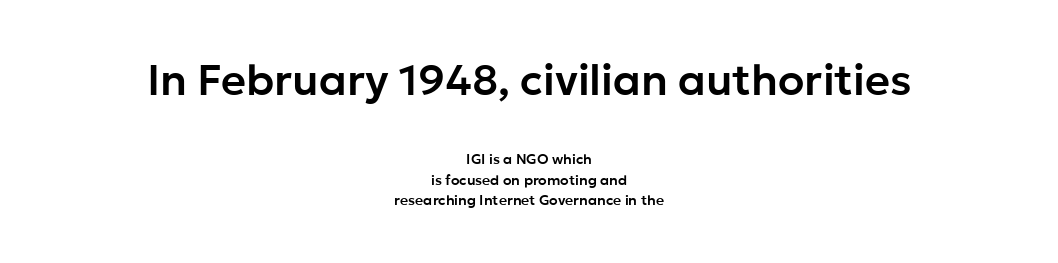
The specimen omits any rule beneath the text block's lines. These lines are rendered in a variable-pitch font. Typeset on center — no edge is straight. Size hierarchy here favors the leading block over the trailing one. The lines sit at an ordinary, default distance from one another. Italic? Not at all — the glyphs are vertical.
